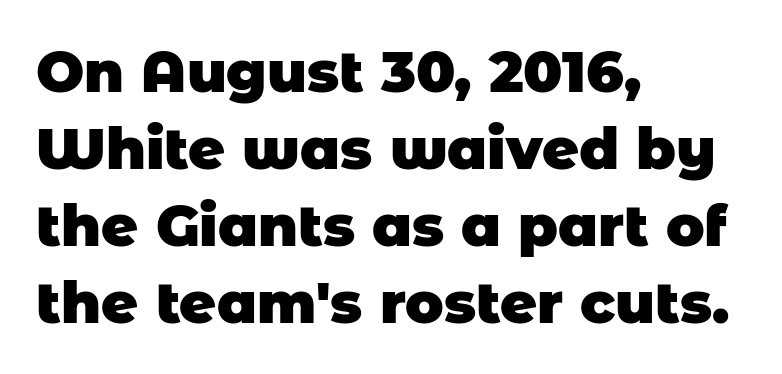
{"serif": "no", "bold": "yes", "weight": "heavy", "width": "normal", "stroke_contrast": "low", "x_height": "large", "monospaced": "no", "underline": "no", "align": "left", "line_spacing": "normal", "line_spacing_ratio": 1.35, "letter_spacing": "normal", "letter_spacing_em": 0.0, "glyph_px": 57}
